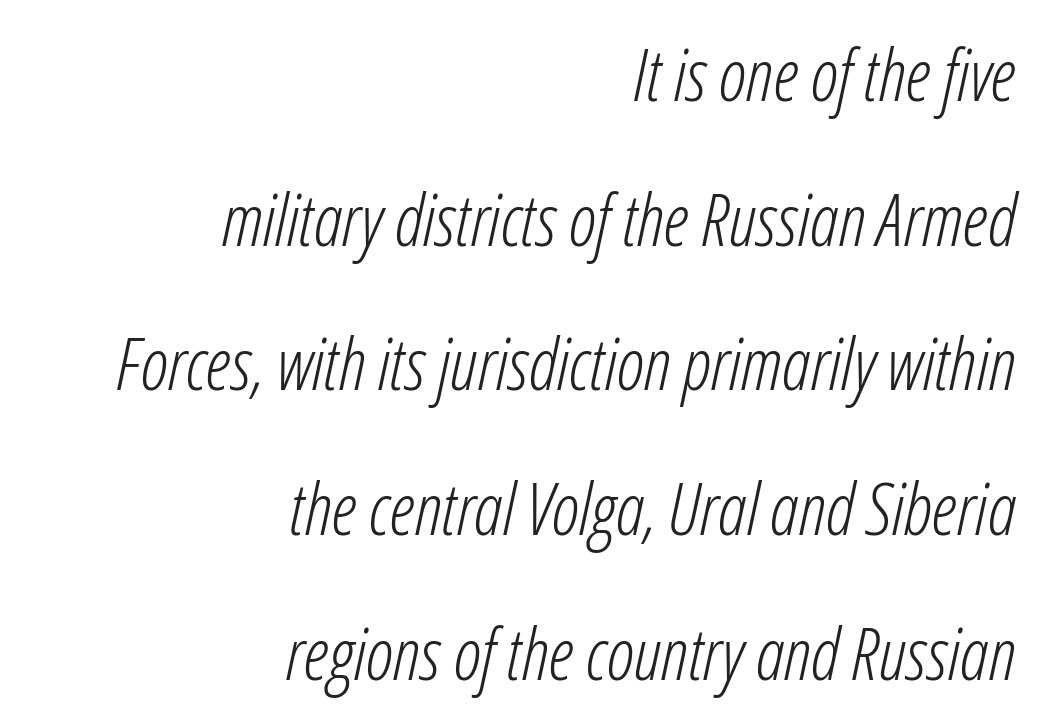
Q: Is the text bold? A: No.
Q: Is the text italic (slanted)? A: Yes, it leans right by about 12 degrees.
Q: Is the text underlined? A: No.
Q: How is the paragraph aligned? A: Right-aligned.
Q: Is the spacing between letters normal or unusually wide? A: Normal.
Q: Is the spacing between lines tight, normal or loose? A: Loose.
Q: Width (condensed, normal, or wide)? A: Condensed.
Q: Stroke contrast? A: Low.
Q: x-height? A: Medium.
Q: Monospaced? A: No.
